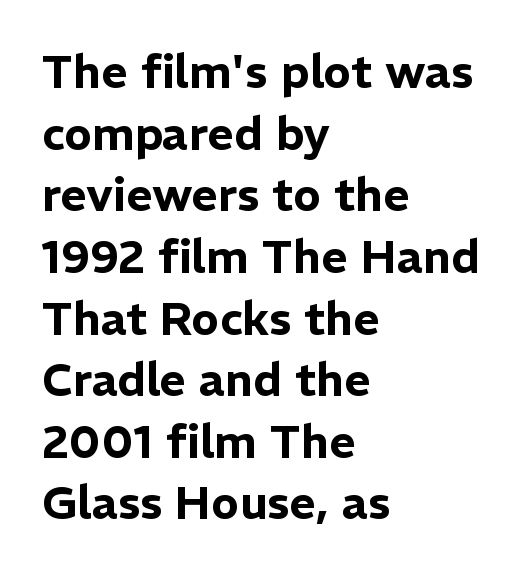
Q: Is the text italic (slanted)? A: No, it is upright.
Q: Is the typeface a serif or a sans-serif typeface? A: Sans-serif.
Q: Is the text underlined? A: No.
Q: How is the paragraph aligned? A: Left-aligned.
Q: Is the spacing between letters normal or unusually wide? A: Normal.
Q: Is the spacing between lines tight, normal or loose? A: Normal.
Q: Width (condensed, normal, or wide)? A: Normal.
Q: Stroke contrast? A: Low.
Q: x-height? A: Medium.
Q: Monospaced? A: No.
